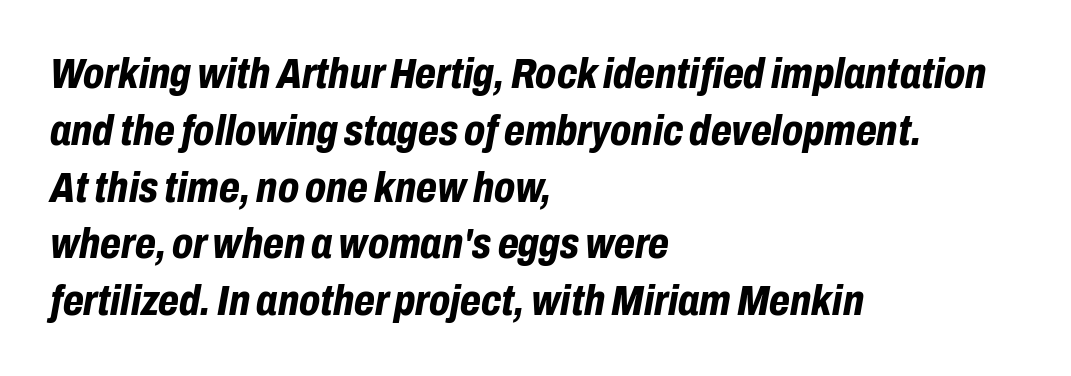
Q: Is the text bold? A: Yes.
Q: Is the text italic (slanted)? A: Yes, it leans right by about 10 degrees.
Q: Is the text underlined? A: No.
Q: How is the paragraph aligned? A: Left-aligned.
Q: Is the spacing between letters normal or unusually wide? A: Normal.
Q: Is the spacing between lines tight, normal or loose? A: Normal.
Q: Width (condensed, normal, or wide)? A: Condensed.
Q: Stroke contrast? A: Low.
Q: x-height? A: Medium.
Q: Monospaced? A: No.
